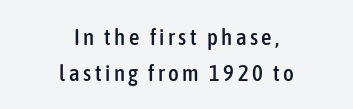
The image shows 23 px text type, upright; set centered, normal line spacing (1.55x), not underlined.
